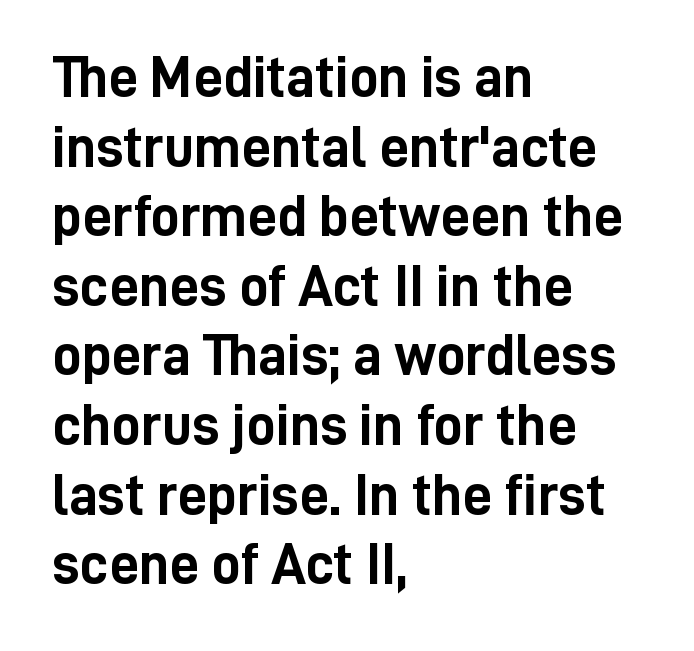
Q: Is the text bold? A: Yes.
Q: Is the text italic (slanted)? A: No, it is upright.
Q: Is the typeface a serif or a sans-serif typeface? A: Sans-serif.
Q: Is the text underlined? A: No.
Q: How is the paragraph aligned? A: Left-aligned.
Q: Is the spacing between letters normal or unusually wide? A: Normal.
Q: Width (condensed, normal, or wide)? A: Condensed.
Q: Stroke contrast? A: Low.
Q: x-height? A: Medium.
Q: Monospaced? A: No.
